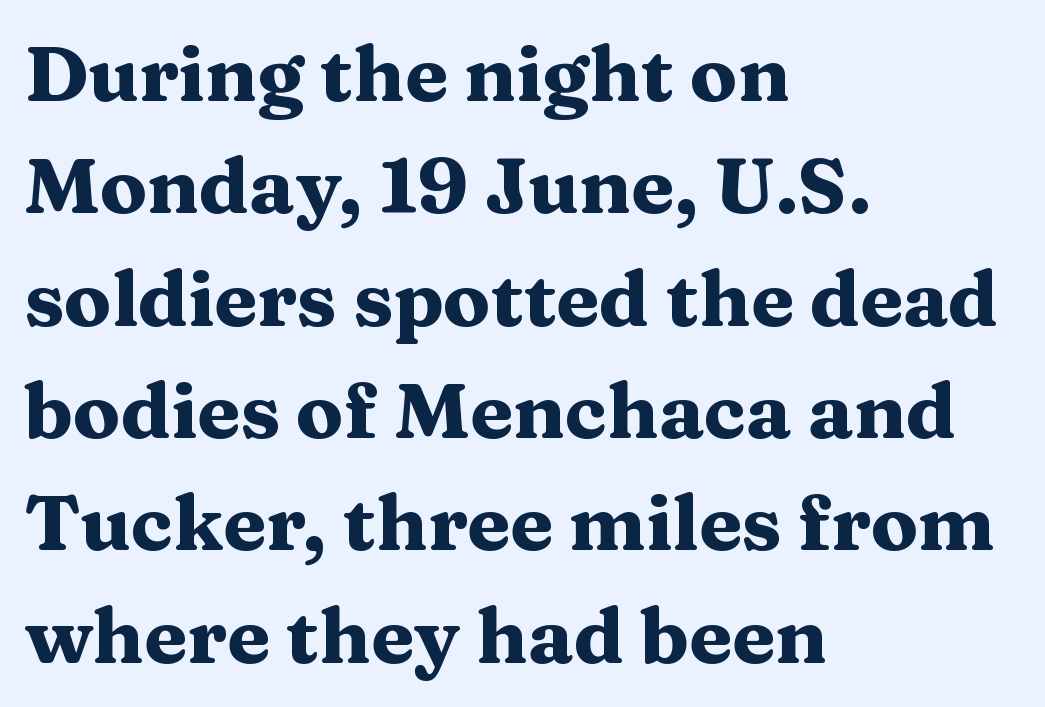
{"serif": "yes", "italic": "no", "bold": "yes", "weight": "heavy", "width": "wide", "stroke_contrast": "medium", "x_height": "medium", "monospaced": "no", "underline": "no", "align": "left", "line_spacing": "normal", "line_spacing_ratio": 1.44, "letter_spacing": "normal", "letter_spacing_em": 0.0, "glyph_px": 78}
